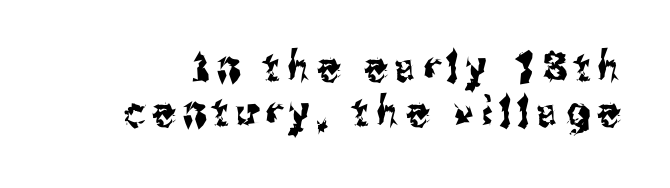
The image shows 41 px condensed sans-serif type, upright; set tight line spacing (1.1x), not underlined; medium stroke contrast and a medium x-height.
